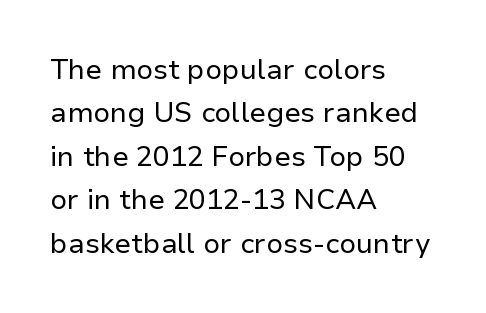
{"serif": "no", "italic": "no", "bold": "no", "weight": "regular", "width": "normal", "stroke_contrast": "low", "x_height": "medium", "monospaced": "no", "underline": "no", "align": "left", "line_spacing": "normal", "line_spacing_ratio": 1.55, "letter_spacing": "normal", "letter_spacing_em": 0.0, "glyph_px": 28}
